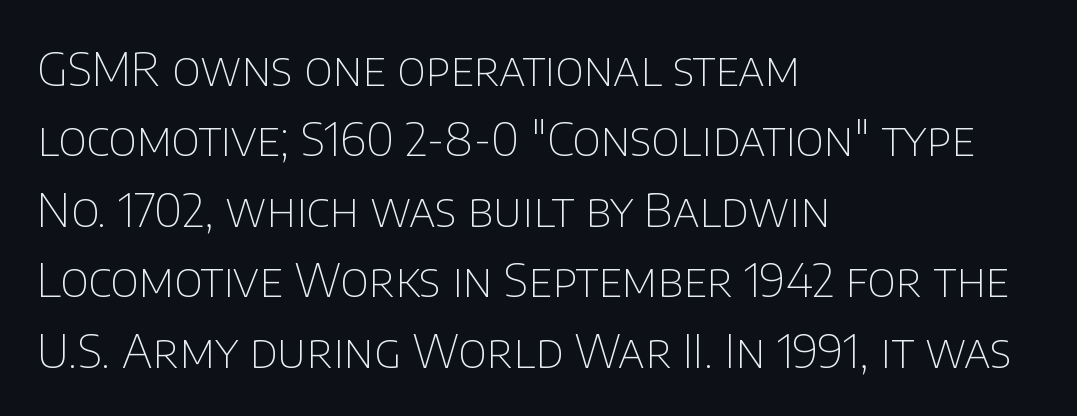
{"serif": "no", "italic": "no", "bold": "no", "weight": "thin", "width": "normal", "stroke_contrast": "low", "x_height": "large", "monospaced": "no", "underline": "no", "align": "left", "line_spacing": "normal", "line_spacing_ratio": 1.5, "letter_spacing": "normal", "letter_spacing_em": 0.0, "glyph_px": 47}
